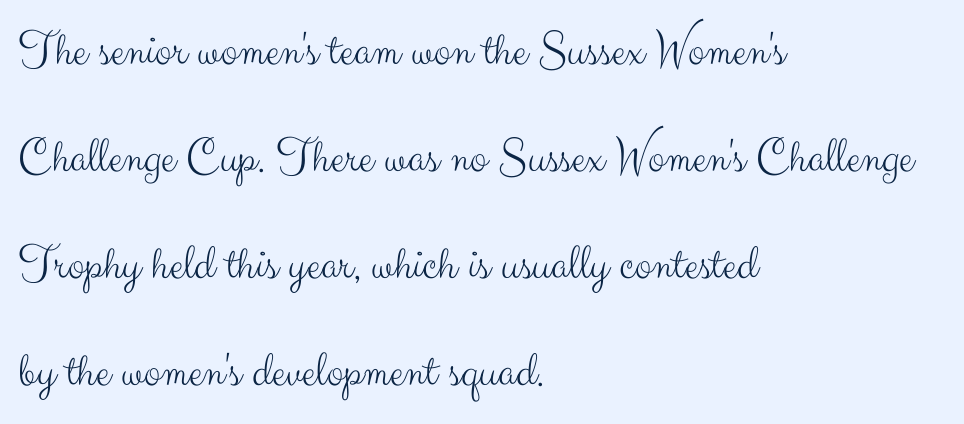
The image shows 50 px light sans-serif type; set left-aligned, loose line spacing (2.14x), normal letter spacing, not underlined; medium stroke contrast and a small x-height.
